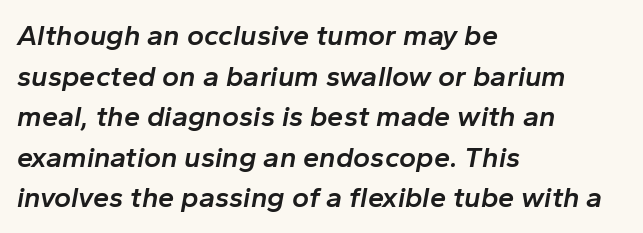
Caption: standard tracking, unaltered. The font is running at a semibold setting, under full bold. The space between consecutive lines is moderate. The face used here is proportionally spaced, like ordinary book or web type. A clean baseline with only descenders dipping below it.
